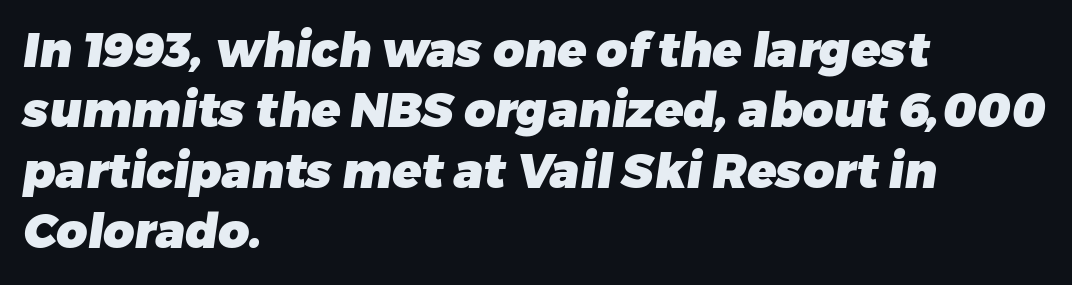
The image shows 48 px heavy sans-serif type; set left-aligned, normal line spacing (1.26x), normal letter spacing, not underlined; low stroke contrast and a medium x-height.
